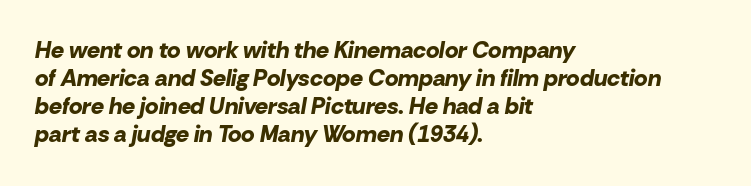
{"italic": "yes", "lean": "right", "slant_degrees": 10, "bold": "yes", "underline": "no", "align": "left", "line_spacing_ratio": 1.22, "letter_spacing": "normal", "letter_spacing_em": 0.0, "glyph_px": 23}
